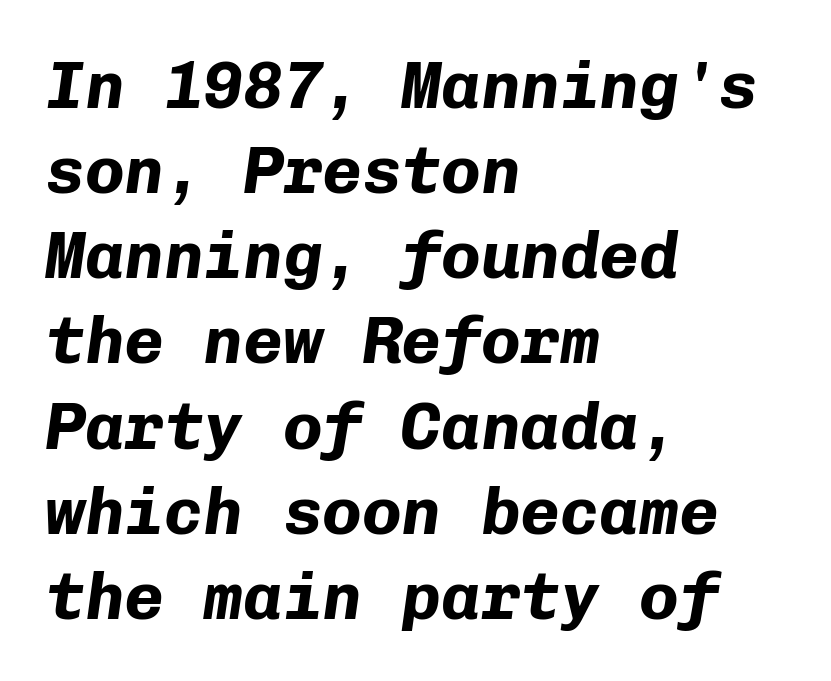
Q: Is the text bold? A: Yes.
Q: Is the text italic (slanted)? A: Yes, it leans right by about 8 degrees.
Q: Is the text underlined? A: No.
Q: How is the paragraph aligned? A: Left-aligned.
Q: Is the spacing between letters normal or unusually wide? A: Normal.
Q: Is the spacing between lines tight, normal or loose? A: Normal.
Q: Width (condensed, normal, or wide)? A: Normal.
Q: Stroke contrast? A: Low.
Q: x-height? A: Medium.
Q: Monospaced? A: Yes.
